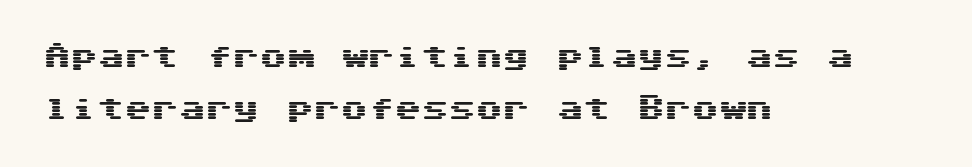
The image shows 27 px text type, upright; set left-aligned, loose line spacing (1.94x), normal letter spacing, not underlined.
